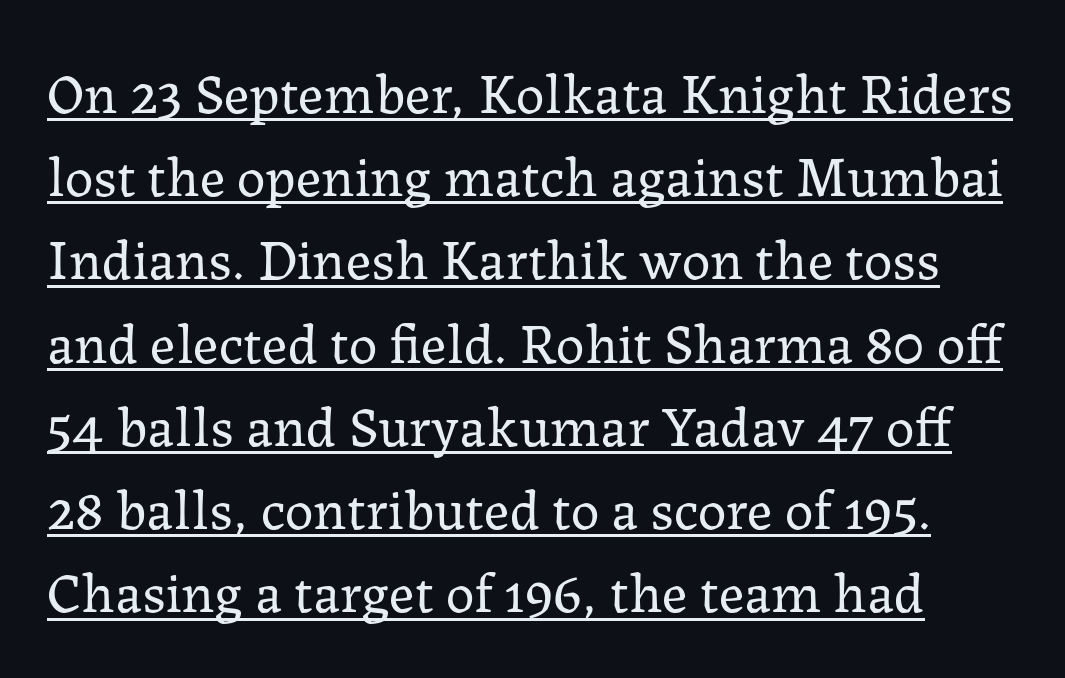
{"serif": "yes", "italic": "no", "bold": "no", "weight": "regular", "width": "normal", "stroke_contrast": "low", "x_height": "medium", "monospaced": "no", "underline": "yes", "line_spacing": "normal", "line_spacing_ratio": 1.46, "letter_spacing": "normal", "letter_spacing_em": 0.0, "glyph_px": 57}
